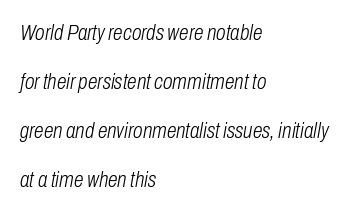
{"italic": "yes", "lean": "right", "slant_degrees": 10, "bold": "no", "underline": "no", "align": "left", "line_spacing": "loose", "line_spacing_ratio": 2.22, "letter_spacing": "normal", "letter_spacing_em": 0.0, "glyph_px": 22}
